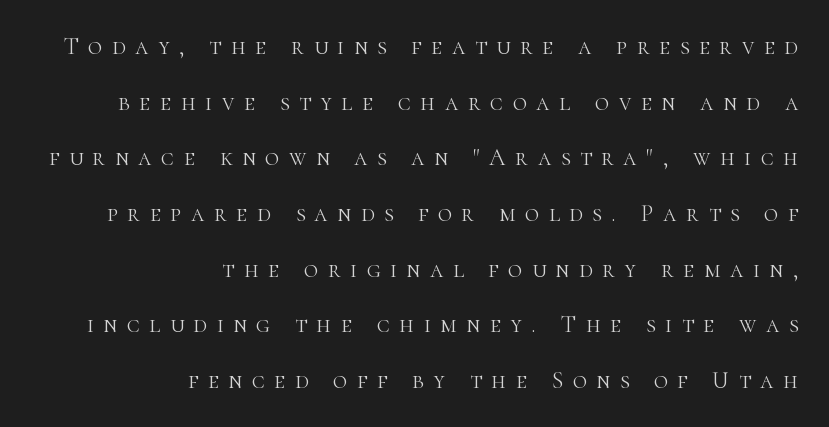
Alignment: flush right. The typography opts for an upright posture over an oblique one. The letters look calm and open, with moderate or lighter stems. The line-height multiplier appears high, well above default. The space directly below the letters is spotless. Glyph-to-glyph distance is far greater than everyday printed text.
